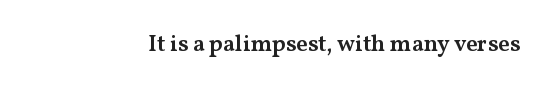
No extra tracking has been applied to these lines. The area under the type is left untouched. Weight: semibold (demi). If you drew a line through each stem, it would be perfectly vertical.
